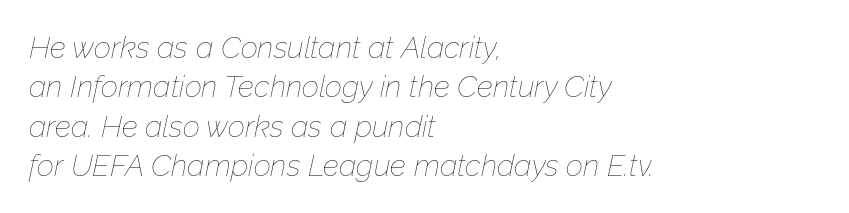
{"italic": "yes", "lean": "right", "slant_degrees": 12, "bold": "no", "weight": "thin", "width": "normal", "stroke_contrast": "low", "x_height": "medium", "monospaced": "no", "underline": "no", "align": "left", "line_spacing": "normal", "line_spacing_ratio": 1.31, "letter_spacing": "normal", "letter_spacing_em": 0.0, "glyph_px": 30}
